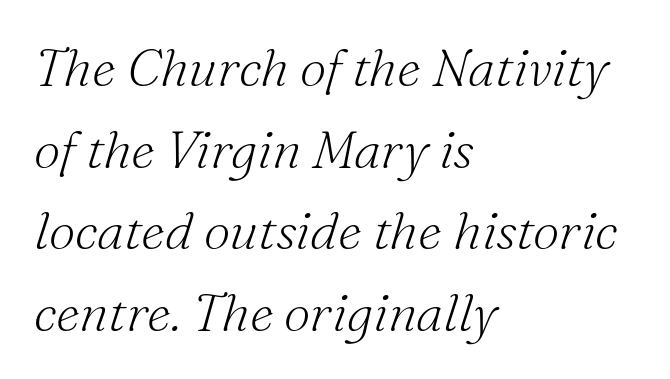
The image shows 53 px light serif type, italic (leaning right); set left-aligned, normal line spacing (1.54x), normal letter spacing, not underlined; medium stroke contrast and a small x-height.
